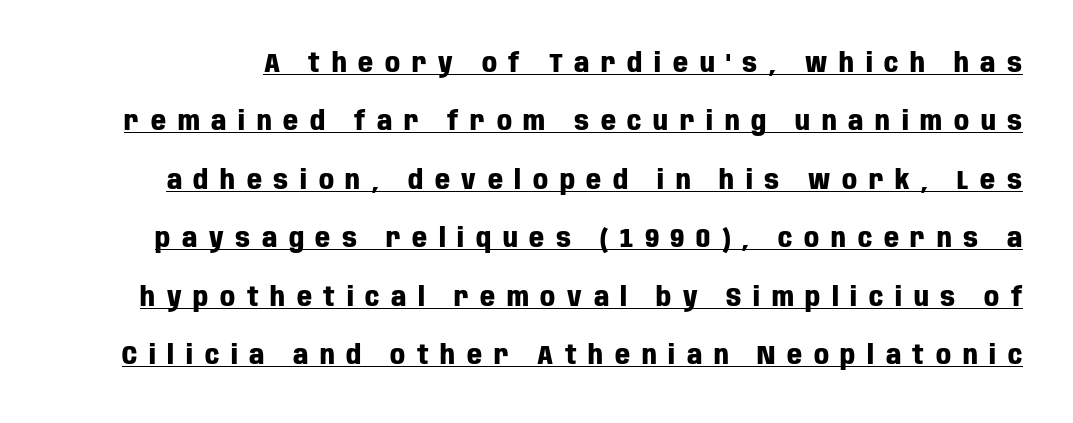
The image shows 26 px bold type, upright; set loose line spacing (2.25x), unusually wide letter spacing (+0.45 em), underlined.
